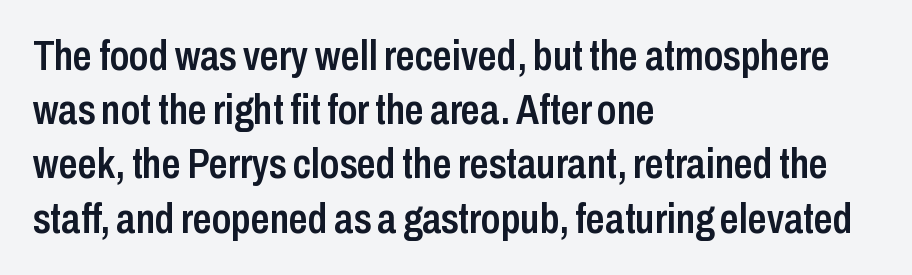
Firm but not heavy-handed strokes: this text is semibold. A typesetter would call this proportional, since set widths differ per character. Do the letters lean? They stand straight. Interline gaps are of average width in this sample.
